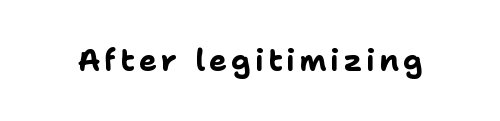
The face used here is proportionally spaced, like ordinary book or web type. Each letter's strokes conclude bluntly, with no projecting serifs. In terms of posture, this sample is upright. Set as a true bold cut, around the 700 mark.
